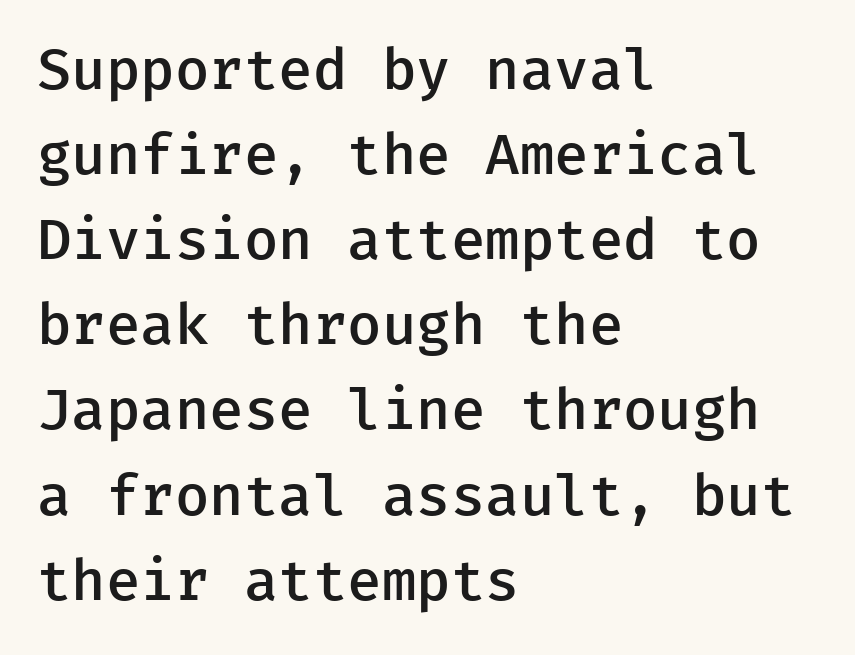
A student would call this left alignment; a typographer would say flush left, rag right. Compared with typical paragraphs, the rows here are spaced about the same. Students, this is semibold: more ink than regular, less than bold. A roman cut, with each character standing at attention. How are the letters spaced? Ordinarily, with no added tracking.
